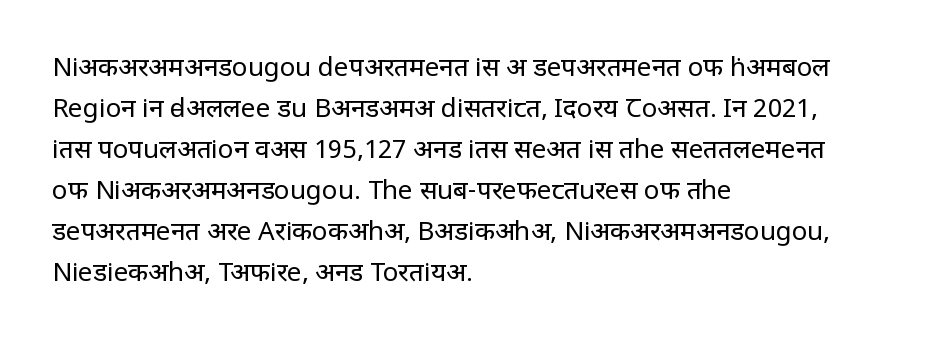
The image shows 26 px text type, upright; set left-aligned, normal line spacing (1.58x), normal letter spacing, not underlined.
